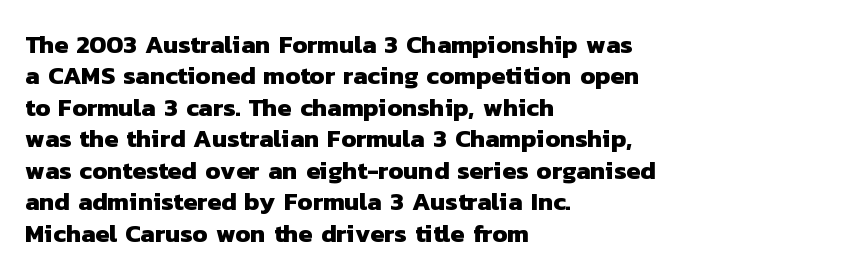
The paragraph has a hard left edge and a soft right edge. This rendering features lettering with no underline. Students, observe: this is what conventionally led text looks like. The gaps between neighbouring characters are ordinary and unremarkable.
